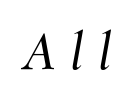
{"italic": "yes", "lean": "right", "slant_degrees": 10, "width": "normal", "stroke_contrast": "medium", "x_height": "small", "monospaced": "no", "underline": "no", "letter_spacing": "wide", "letter_spacing_em": 0.27, "glyph_px": 54}
